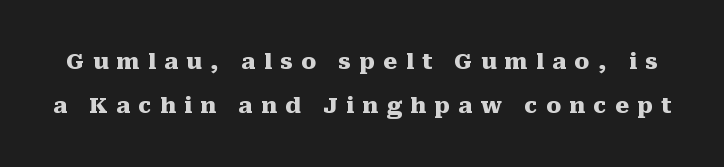
The image shows 22 px bold type, upright; set loose line spacing (1.99x), unusually wide letter spacing (+0.38 em), not underlined.
